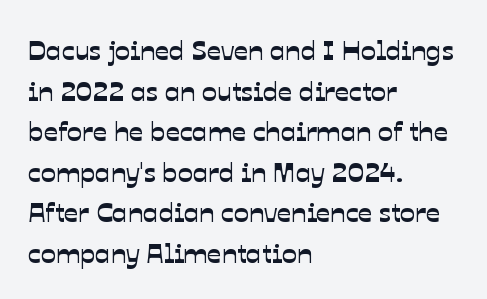
Students, note that the glyphs here touch the page at normal intervals. Nobody drew a line under any word here. The letters advance in unequal steps, a hallmark of proportional type. How would I describe the line gaps? Plain and ordinary. Layout note: lines flush left. Look at the bottom of the vertical strokes: they stop flat, with no serifs.
